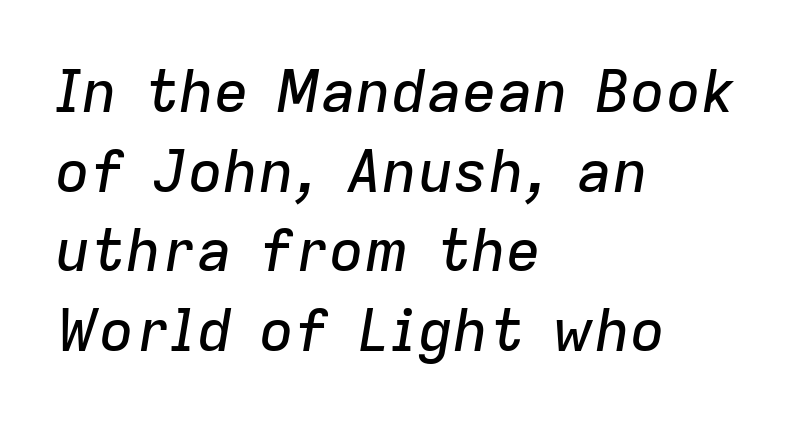
{"italic": "yes", "lean": "right", "slant_degrees": 9, "width": "normal", "stroke_contrast": "low", "x_height": "medium", "monospaced": "no", "underline": "no", "align": "left", "line_spacing": "normal", "line_spacing_ratio": 1.35, "letter_spacing": "normal", "letter_spacing_em": 0.0, "glyph_px": 59}
